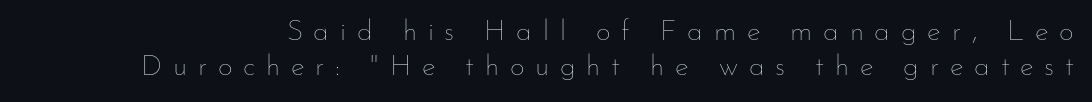
{"italic": "no", "bold": "no", "weight": "thin", "width": "normal", "stroke_contrast": "low", "x_height": "small", "monospaced": "no", "underline": "no", "line_spacing_ratio": 1.21, "letter_spacing": "wide", "letter_spacing_em": 0.37, "glyph_px": 29}
